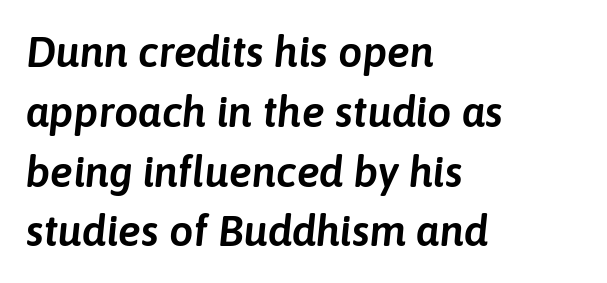
{"italic": "yes", "lean": "right", "slant_degrees": 6, "width": "normal", "stroke_contrast": "low", "x_height": "medium", "monospaced": "no", "underline": "no", "align": "left", "line_spacing": "normal", "line_spacing_ratio": 1.39, "letter_spacing": "normal", "letter_spacing_em": 0.0, "glyph_px": 43}
